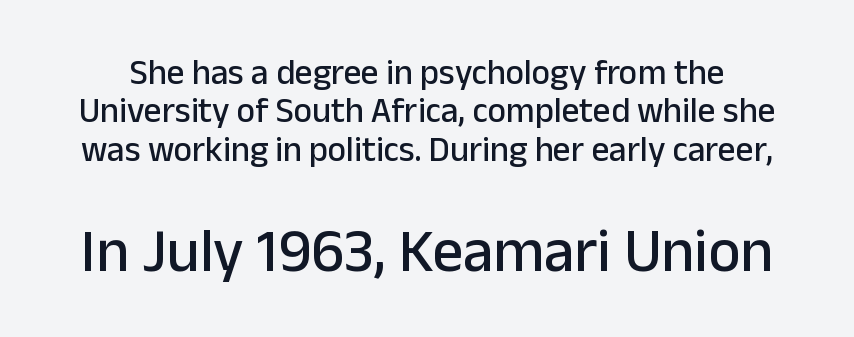
{"serif": "no", "italic": "no", "width": "normal", "stroke_contrast": "low", "x_height": "medium", "monospaced": "no", "underline": "no", "line_spacing": "tight", "line_spacing_ratio": 1.1, "letter_spacing": "normal", "letter_spacing_em": 0.0, "larger_block": "second", "size_ratio": 1.74, "glyph_px": 61}
